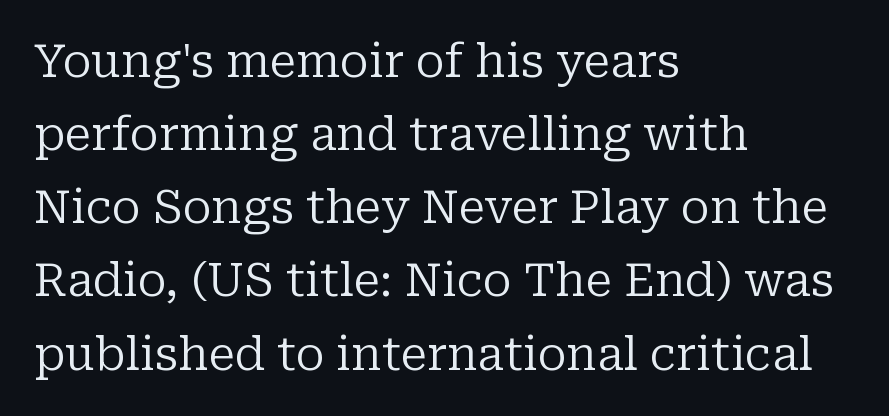
The image shows 46 px regular-weight serif type, upright; set left-aligned, normal line spacing (1.59x), normal letter spacing, not underlined; low stroke contrast and a medium x-height.
